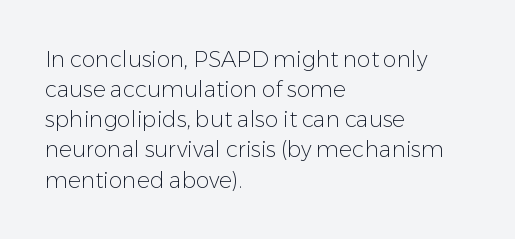
The letterforms sit shoulder to shoulder at normal distance. The space directly below the letters is spotless. Counters stay open thanks to moderate or lighter strokes. The vertical gap from one line to the next is medium. Ascenders rise straight up at ninety degrees. The ragged edge is on the right, which tells us the setting is flush left.
